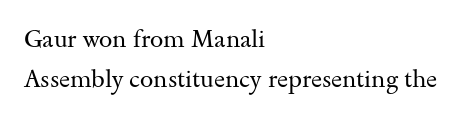
Q: Is the text bold? A: No.
Q: Is the text italic (slanted)? A: No, it is upright.
Q: Is the text underlined? A: No.
Q: How is the paragraph aligned? A: Left-aligned.
Q: Is the spacing between letters normal or unusually wide? A: Normal.
Q: Is the spacing between lines tight, normal or loose? A: Normal.
